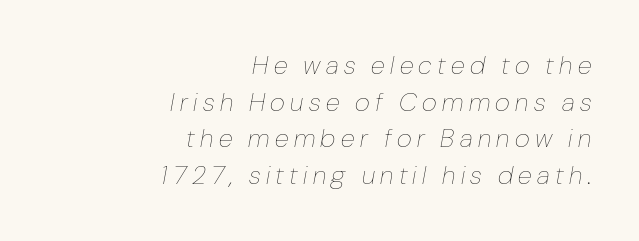
Rule under the text: the space is simply empty. Spacing between characters has been opened up far beyond the box default. Horizontal alignment here is rightward, an uncommon choice for prose. Interline gaps are of average width in this sample.
